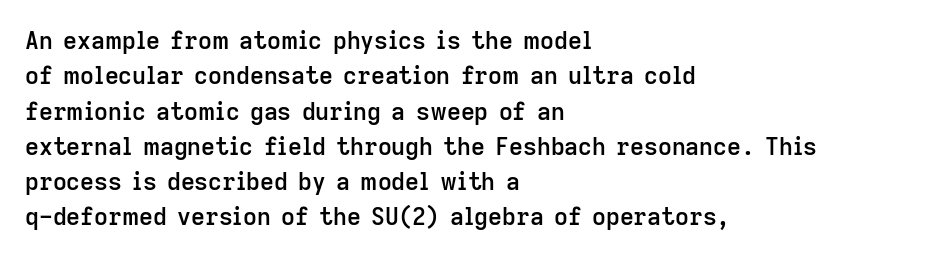
Q: Is the text bold? A: Semi-bold.
Q: Is the text italic (slanted)? A: No, it is upright.
Q: Is the text underlined? A: No.
Q: How is the paragraph aligned? A: Left-aligned.
Q: Is the spacing between letters normal or unusually wide? A: Normal.
Q: Is the spacing between lines tight, normal or loose? A: Normal.
